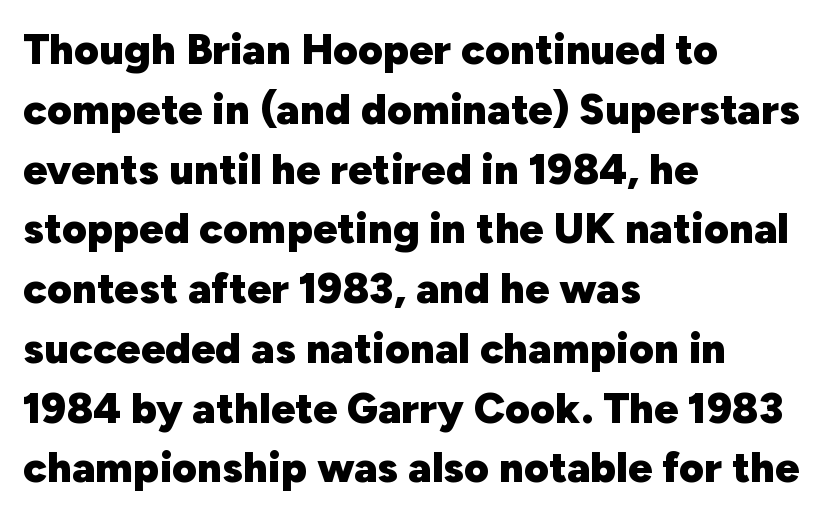
The image shows 43 px heavy sans-serif type, upright; set left-aligned, normal line spacing (1.39x), normal letter spacing, not underlined; low stroke contrast and a medium x-height.
